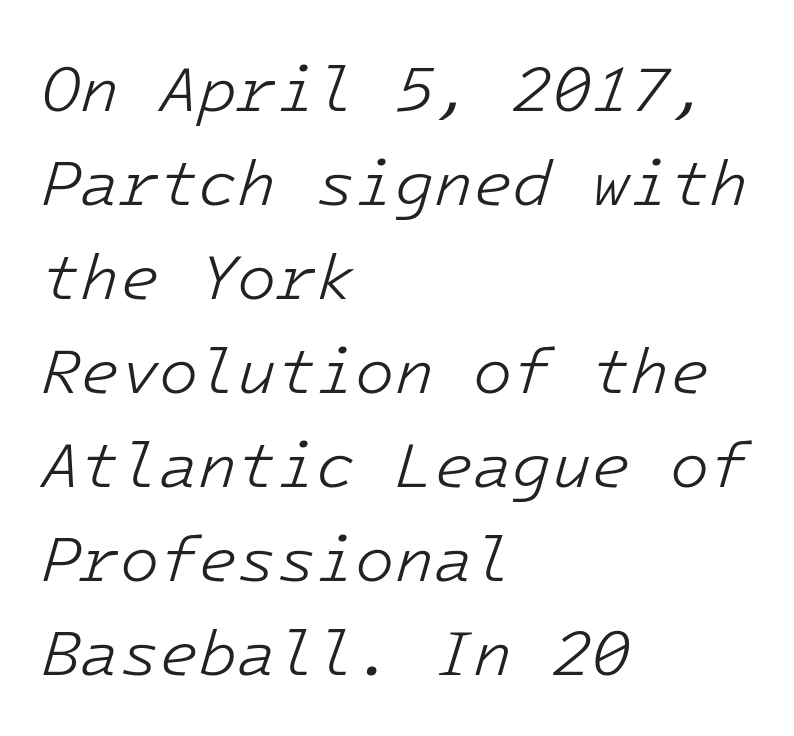
Q: Is the text bold? A: No.
Q: Is the text italic (slanted)? A: Yes, it leans right by about 16 degrees.
Q: Is the text underlined? A: No.
Q: How is the paragraph aligned? A: Left-aligned.
Q: Is the spacing between letters normal or unusually wide? A: Normal.
Q: Is the spacing between lines tight, normal or loose? A: Normal.
Q: Width (condensed, normal, or wide)? A: Normal.
Q: Stroke contrast? A: Low.
Q: x-height? A: Medium.
